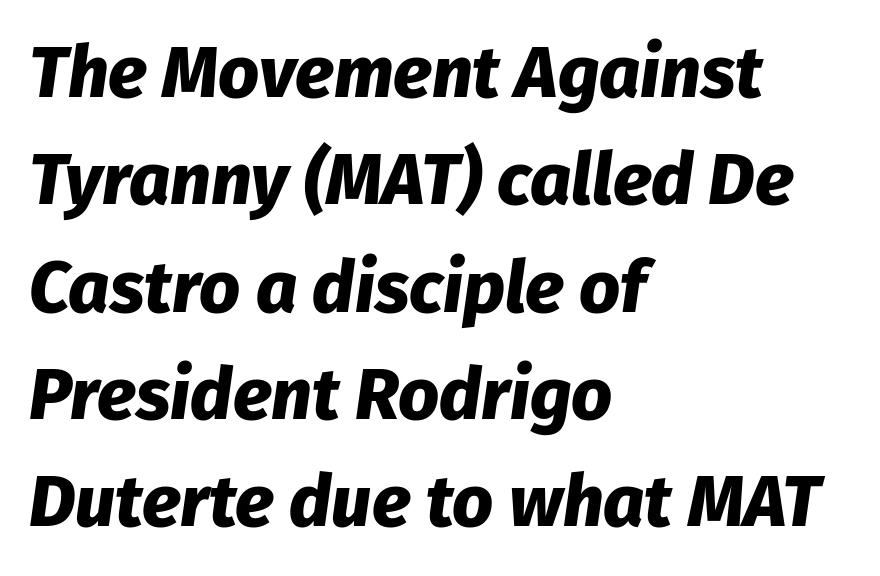
The image shows 72 px heavy type, italic (leaning right); set left-aligned, normal line spacing (1.49x), normal letter spacing, not underlined; low stroke contrast and a medium x-height.
